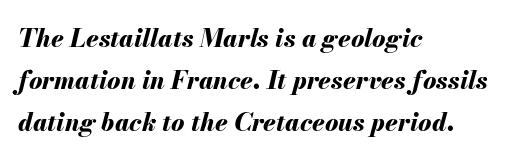
Notice how the passage keeps a crisp vertical edge on the left only. The glyphs are unaccompanied by any horizontal stroke below them. Emphasis-style slanted type is in use. Emphasis by weight is at full strength: bold.
